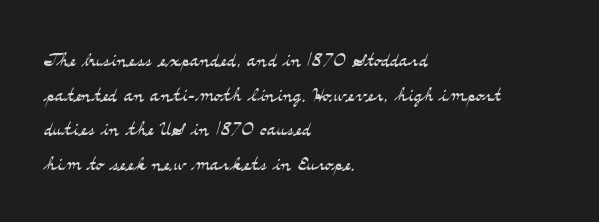
The image shows 26 px text type; set left-aligned, normal line spacing (1.33x), normal letter spacing, not underlined.
